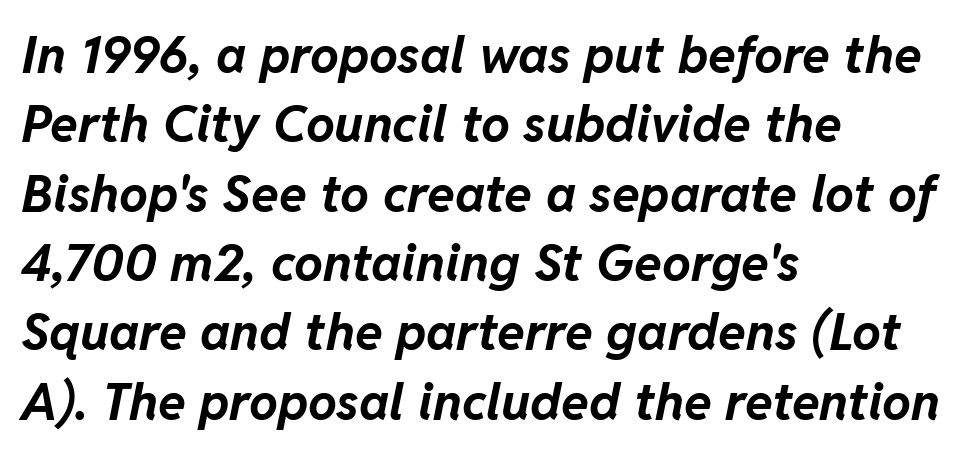
Q: Is the text bold? A: Yes.
Q: Is the text italic (slanted)? A: Yes, it leans right by about 11 degrees.
Q: Is the text underlined? A: No.
Q: How is the paragraph aligned? A: Left-aligned.
Q: Is the spacing between letters normal or unusually wide? A: Normal.
Q: Is the spacing between lines tight, normal or loose? A: Normal.
Q: Width (condensed, normal, or wide)? A: Normal.
Q: Stroke contrast? A: Low.
Q: x-height? A: Medium.
Q: Monospaced? A: No.
